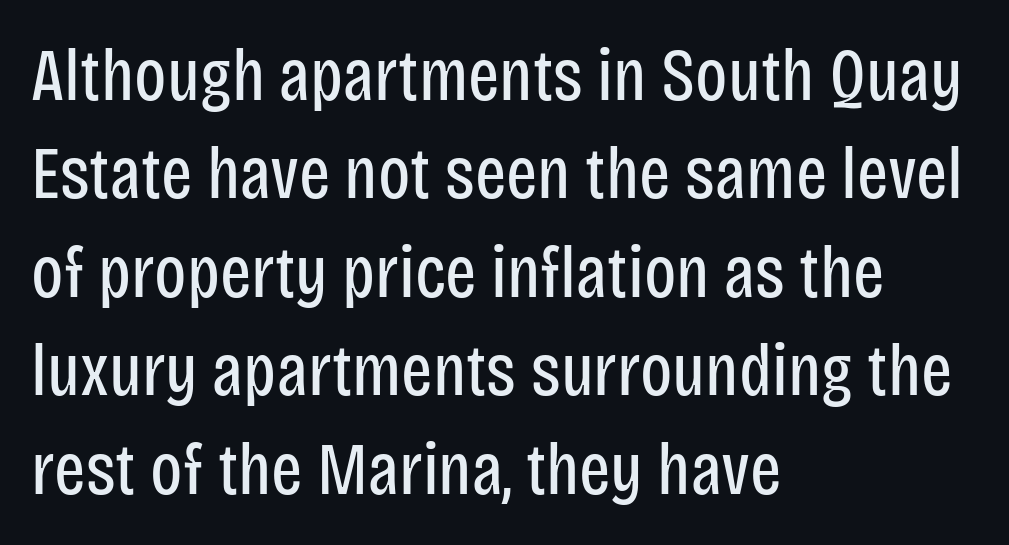
The image shows 74 px regular-weight, condensed sans-serif type, upright; set left-aligned, normal line spacing (1.33x), normal letter spacing, not underlined; low stroke contrast and a large x-height.
